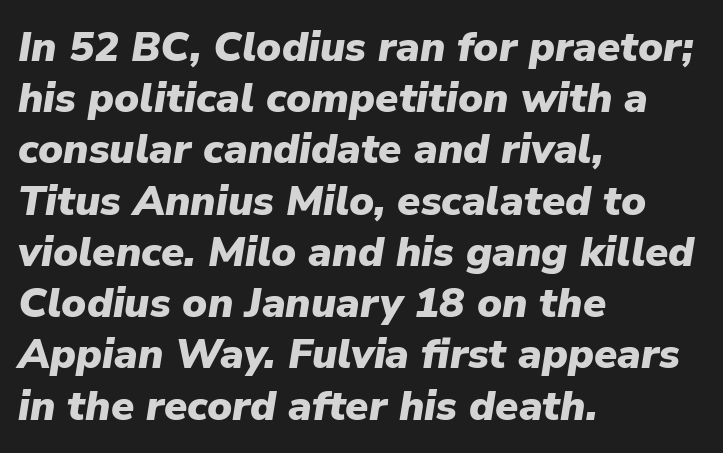
Q: Is the text bold? A: Yes.
Q: Is the text italic (slanted)? A: Yes, it leans right by about 9 degrees.
Q: Is the text underlined? A: No.
Q: How is the paragraph aligned? A: Left-aligned.
Q: Is the spacing between letters normal or unusually wide? A: Normal.
Q: Width (condensed, normal, or wide)? A: Normal.
Q: Stroke contrast? A: Low.
Q: x-height? A: Medium.
Q: Monospaced? A: No.
